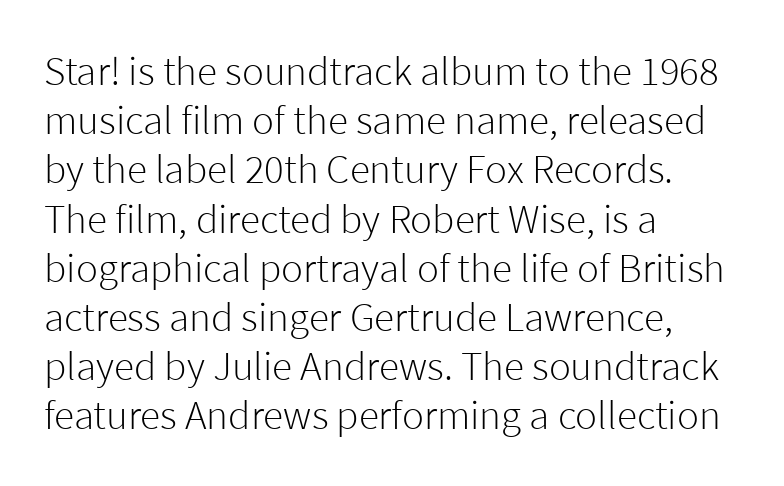
Every stem runs plumb, perpendicular to the baseline. Each line starts at the same left margin while the right side varies. No letter is thick-stroked: the sample isn't bold. The face used here is proportionally spaced, like ordinary book or web type. Anything drawn beneath the words? Only blank space. Glyph-to-glyph distance matches everyday printed text.
